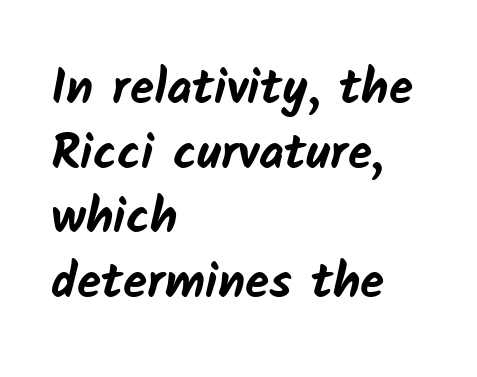
The image shows 49 px bold sans-serif type; set left-aligned, normal line spacing (1.32x), normal letter spacing, not underlined; low stroke contrast and a medium x-height.
